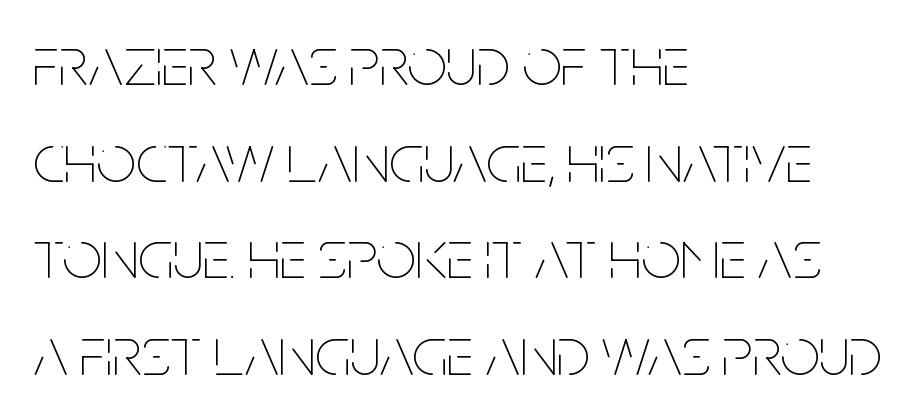
The image shows 70 px thin, condensed type, upright; set left-aligned, normal line spacing (1.38x), normal letter spacing, not underlined; low stroke contrast and a large x-height.
